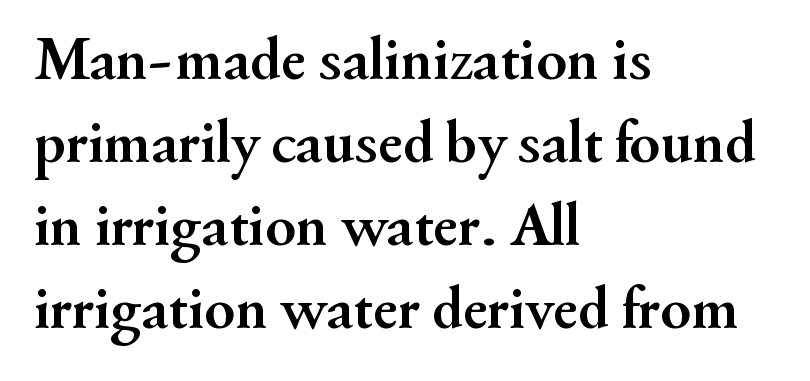
The image shows 62 px semibold serif type, upright; set left-aligned, normal line spacing (1.34x), normal letter spacing, not underlined; medium stroke contrast and a small x-height.
